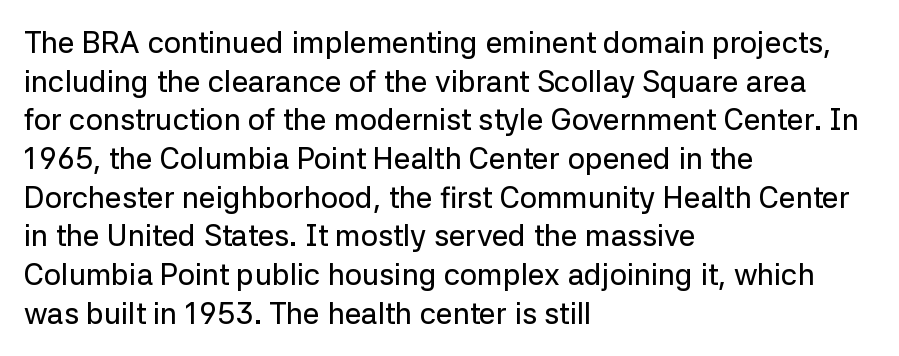
Q: Is the text italic (slanted)? A: No, it is upright.
Q: Is the typeface a serif or a sans-serif typeface? A: Sans-serif.
Q: Is the text underlined? A: No.
Q: How is the paragraph aligned? A: Left-aligned.
Q: Is the spacing between letters normal or unusually wide? A: Normal.
Q: Is the spacing between lines tight, normal or loose? A: Normal.
Q: Width (condensed, normal, or wide)? A: Normal.
Q: Stroke contrast? A: Low.
Q: x-height? A: Medium.
Q: Monospaced? A: No.
